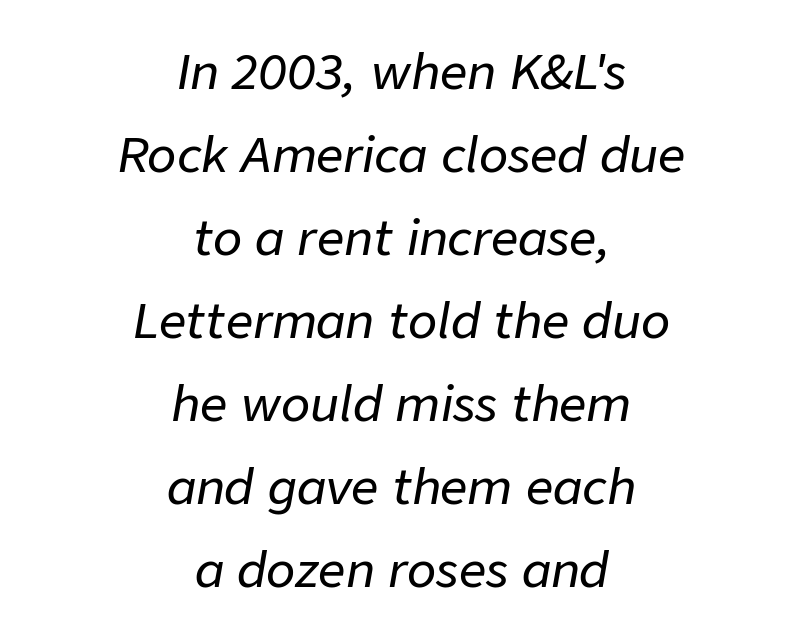
Where is the straight margin? There isn't one; the lines are centered. Each row of text sits above clean, open space. Rendered with sloped, italic letterforms. Here the designer chose a conventional face with non-uniform glyph widths. Does extra space separate the letters? No, they use regular spacing.
